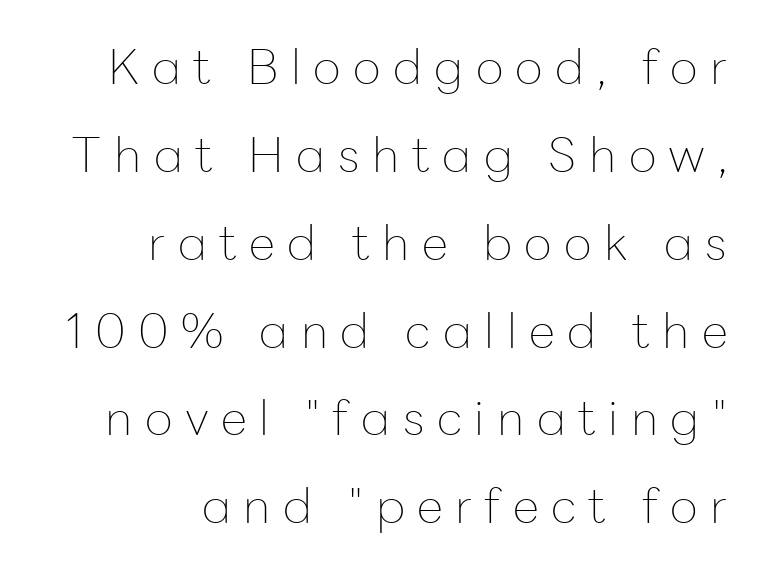
If you drew a line through each stem, it would be perfectly vertical. A typesetter would label this face a sans. Varying glyph widths throughout — classic text-font behaviour. Each word looks stretched out because of the extra space between its letters.
